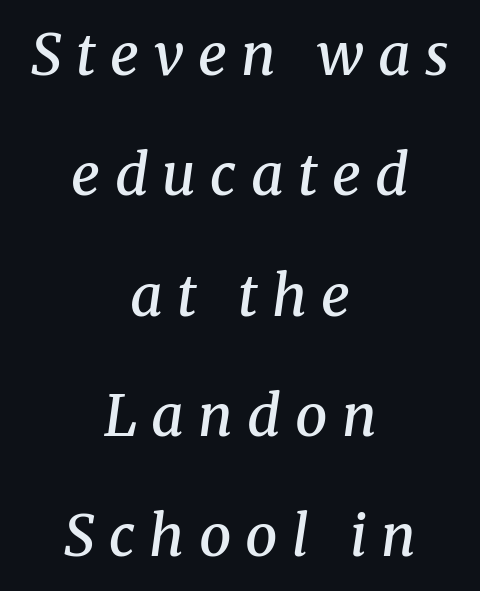
To sum up the face: it has serifs. Note the varied advance widths — an 'i' is clearly narrower than an 'm'. Airy leading. Plain, unruled lines of type. Would a proofreader flag this as italicized? Yes.
